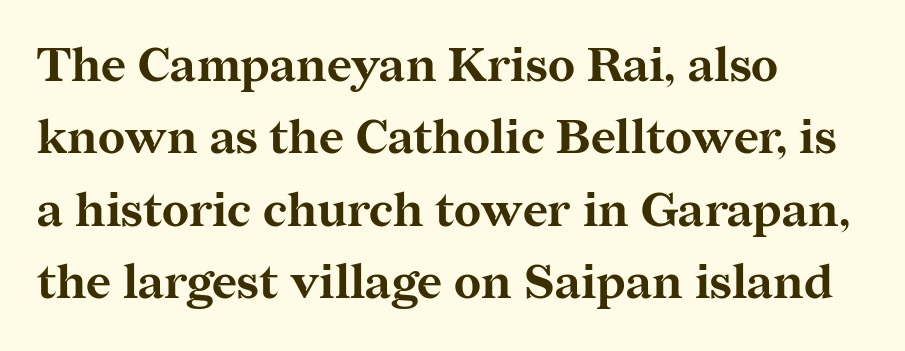
The image shows 48 px bold serif type, upright; set left-aligned, normal line spacing (1.51x), normal letter spacing, not underlined; medium stroke contrast and a medium x-height.
